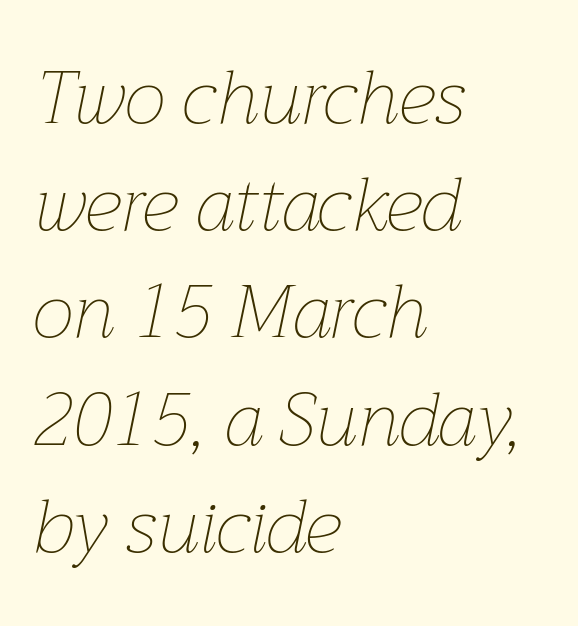
{"italic": "yes", "lean": "right", "slant_degrees": 12, "bold": "no", "weight": "thin", "width": "normal", "stroke_contrast": "low", "x_height": "medium", "monospaced": "no", "underline": "no", "align": "left", "line_spacing": "normal", "line_spacing_ratio": 1.43, "letter_spacing": "normal", "letter_spacing_em": 0.0, "glyph_px": 75}
